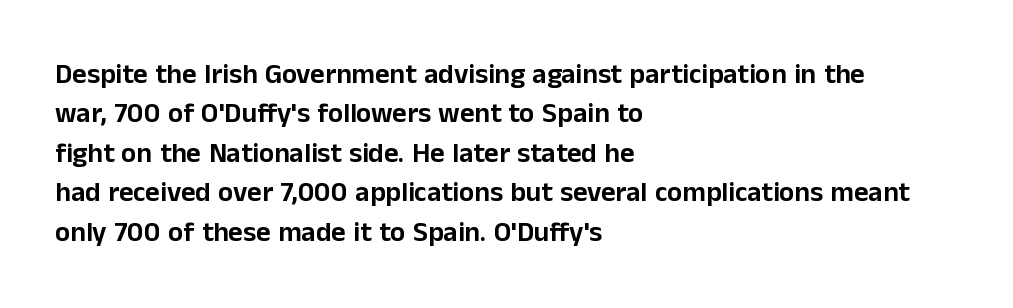
The image shows 28 px sans-serif type, upright; set left-aligned, normal line spacing (1.41x), normal letter spacing, not underlined; low stroke contrast and a medium x-height.
